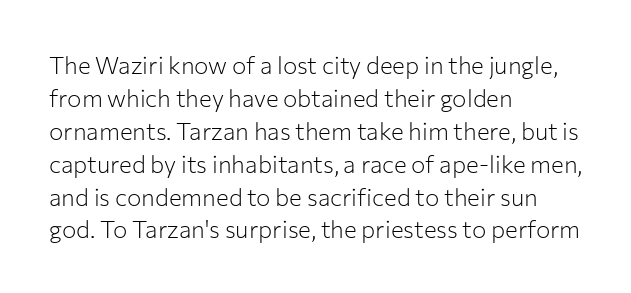
These lines stack with their left ends in a neat column. Letters rest on an invisible, unmarked baseline. The lines sit at an ordinary, default distance from one another. The type sits square on the baseline with zero lean. No letter is thick-stroked: the sample isn't bold. Default kerning and tracking; the words read as compact shapes.
